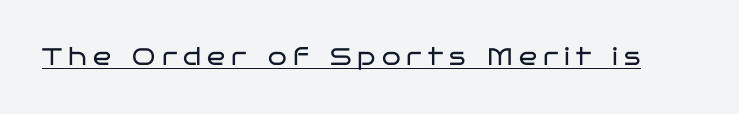
The image shows 24 px text type, upright; set unusually wide letter spacing (+0.26 em), underlined.
